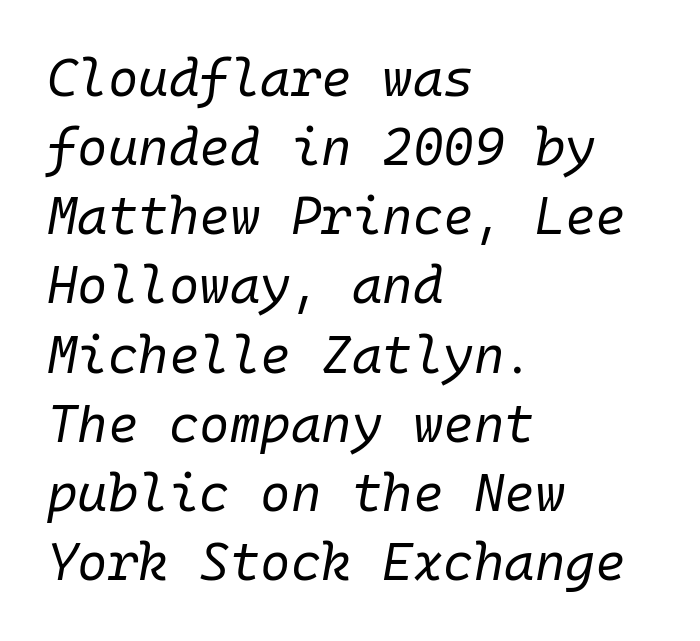
The image shows 52 px regular-weight type, italic (leaning right), monospaced; set left-aligned, normal line spacing (1.33x), normal letter spacing, not underlined; low stroke contrast and a medium x-height.
